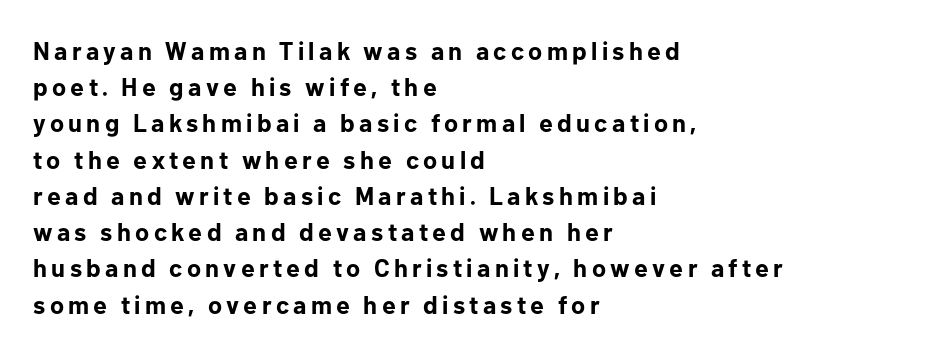
The image shows 25 px bold type, upright; set left-aligned, normal line spacing (1.45x), not underlined.
